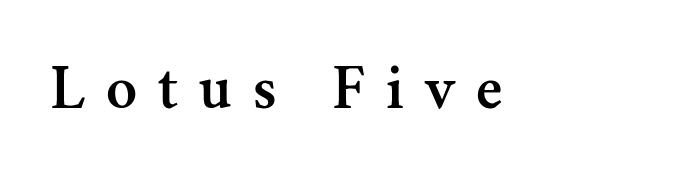
Font category for this specimen: serif. Bare-footed words on every line. Every stem runs plumb, perpendicular to the baseline. Here the designer chose a conventional face with non-uniform glyph widths. Substantial extra tracking has been applied to these lines.
